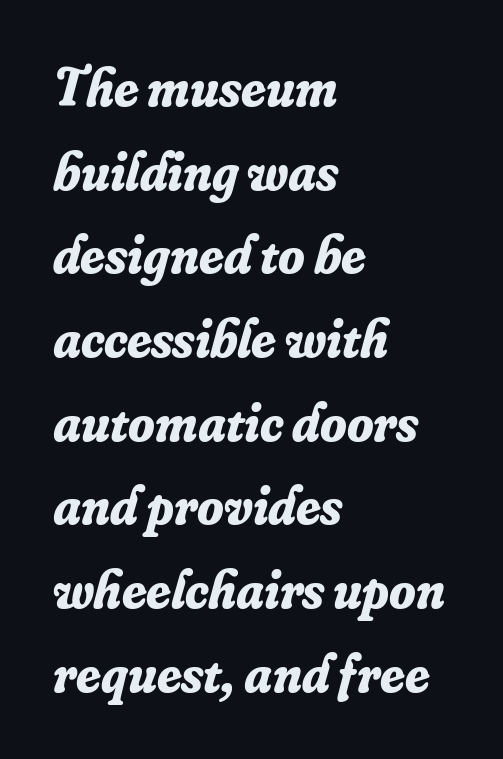
Line beginnings align vertically; line endings do not. Compared with ordinary roman type, these characters are visibly tilted. The lines sit at an ordinary, default distance from one another. The foot of each line stays bare and open. Think of a printed novel: that variable character pitch is what you see here.
